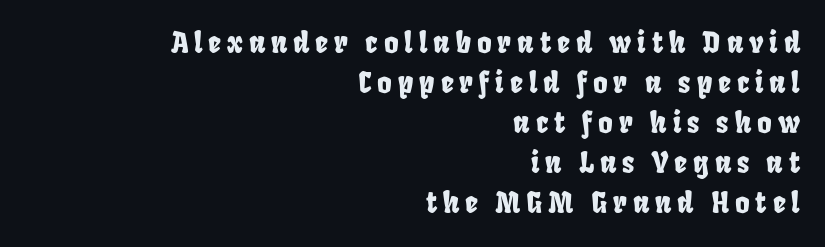
The typeface chosen for these lines omits serifs. Descenders hang freely into open space. The leading is moderate, giving the passage an even texture. Observe the wide spacing: letters keep a clear distance from each other. The paragraph shown leans on its right margin.
